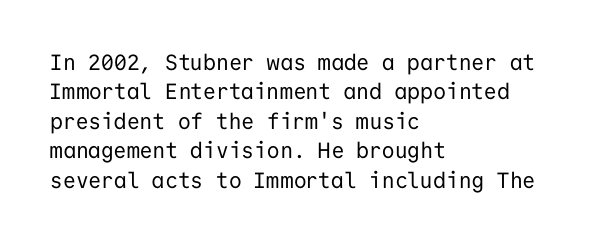
{"italic": "no", "bold": "no", "underline": "no", "align": "left", "line_spacing": "normal", "line_spacing_ratio": 1.34, "letter_spacing": "normal", "letter_spacing_em": 0.0, "glyph_px": 22}
